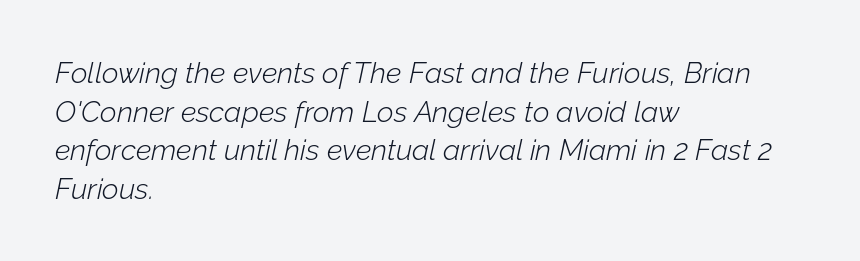
The image shows 29 px light type, italic (leaning right); set left-aligned, normal line spacing (1.33x), normal letter spacing, not underlined; low stroke contrast and a medium x-height.
